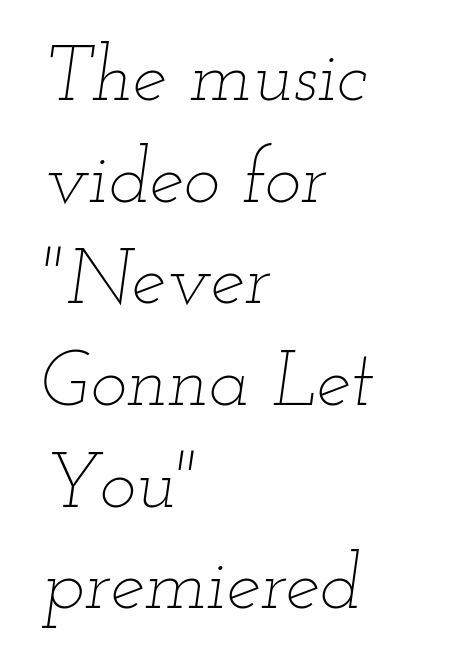
The image shows 77 px thin, wide type, italic (leaning right); set left-aligned, normal line spacing (1.32x), normal letter spacing, not underlined; low stroke contrast and a small x-height.
